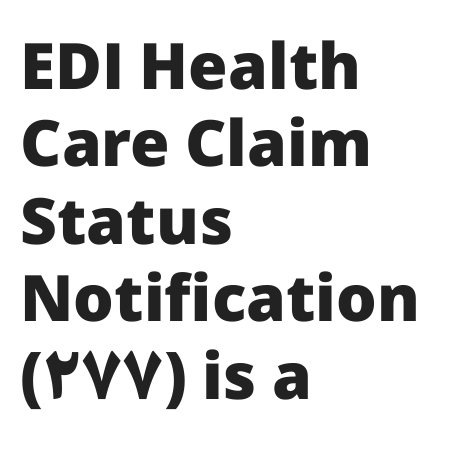
Q: Is the text bold? A: Yes.
Q: Is the text italic (slanted)? A: No, it is upright.
Q: Is the typeface a serif or a sans-serif typeface? A: Sans-serif.
Q: Is the text underlined? A: No.
Q: How is the paragraph aligned? A: Left-aligned.
Q: Is the spacing between letters normal or unusually wide? A: Normal.
Q: Width (condensed, normal, or wide)? A: Normal.
Q: Stroke contrast? A: Low.
Q: x-height? A: Medium.
Q: Monospaced? A: No.
